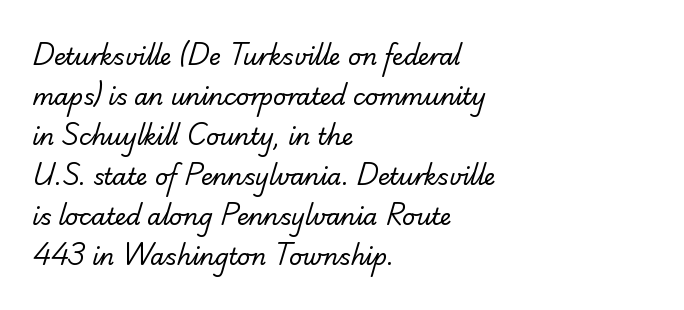
{"bold": "no", "underline": "no", "align": "left", "line_spacing_ratio": 1.74, "letter_spacing": "normal", "letter_spacing_em": 0.0, "glyph_px": 23}
